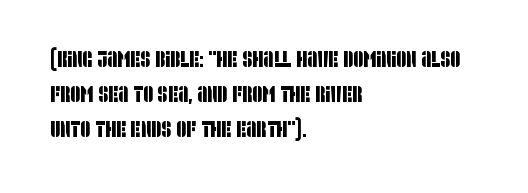
{"underline": "no", "align": "left", "line_spacing": "normal", "line_spacing_ratio": 1.58, "letter_spacing": "normal", "letter_spacing_em": 0.0, "glyph_px": 22}
